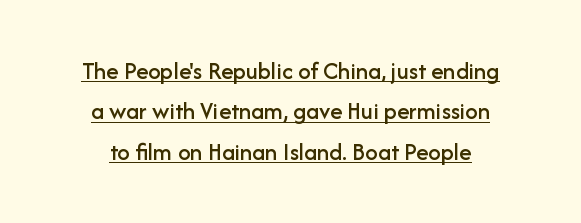
Q: Is the text italic (slanted)? A: No, it is upright.
Q: Is the text underlined? A: Yes.
Q: How is the paragraph aligned? A: Centered.
Q: Is the spacing between letters normal or unusually wide? A: Normal.
Q: Is the spacing between lines tight, normal or loose? A: Normal.
